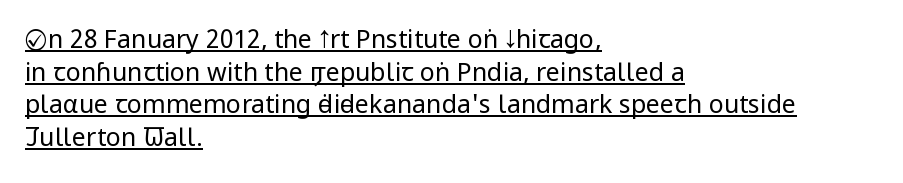
Weight class: somewhere from thin through regular. Check the space under the baseline: a stroke is drawn there. The space between consecutive lines is moderate. A roman cut, with each character standing at attention. Each line starts at the same left margin while the right side varies. No extra tracking has been applied to these lines.
